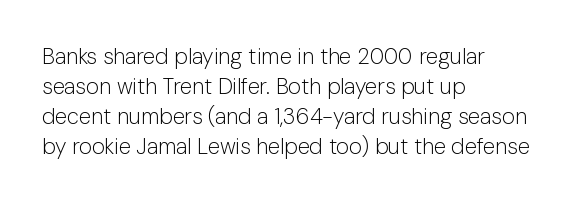
The letterforms sit shoulder to shoulder at normal distance. The space directly below the letters is spotless. Counters stay open thanks to moderate or lighter strokes. The vertical gap from one line to the next is medium. Ascenders rise straight up at ninety degrees. The ragged edge is on the right, which tells us the setting is flush left.
